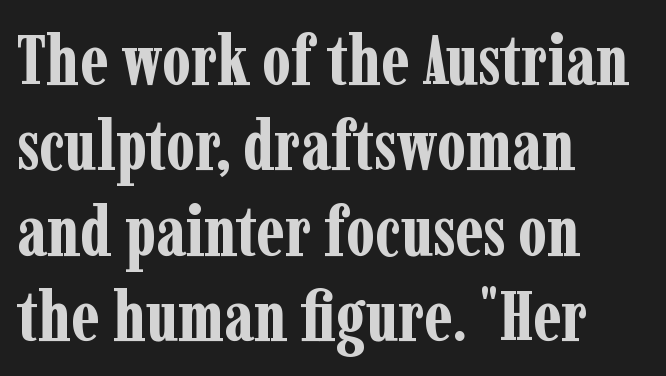
The specimen reads as upright at a glance. These lines carry a lot of weight — the face is fully bold. Between one letter and the next there's only the usual sliver of space. These lines are rendered in a variable-pitch font.
